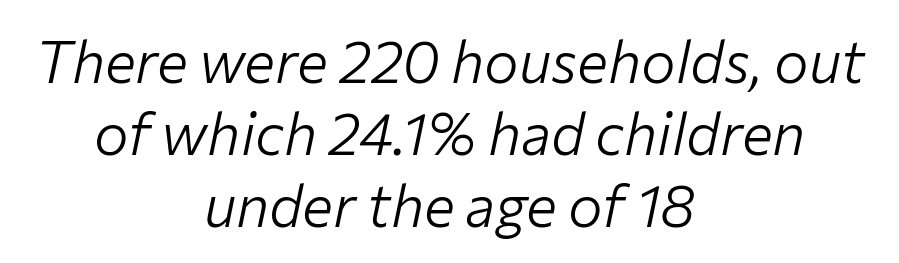
A typesetter would call this zero additional tracking. The setting favours the middle, as headings and verse often do. The zone under the glyphs is completely vacant. The letters advance in unequal steps, a hallmark of proportional type. The letters look calm and open, with moderate or lighter stems. Posture: slanted.
